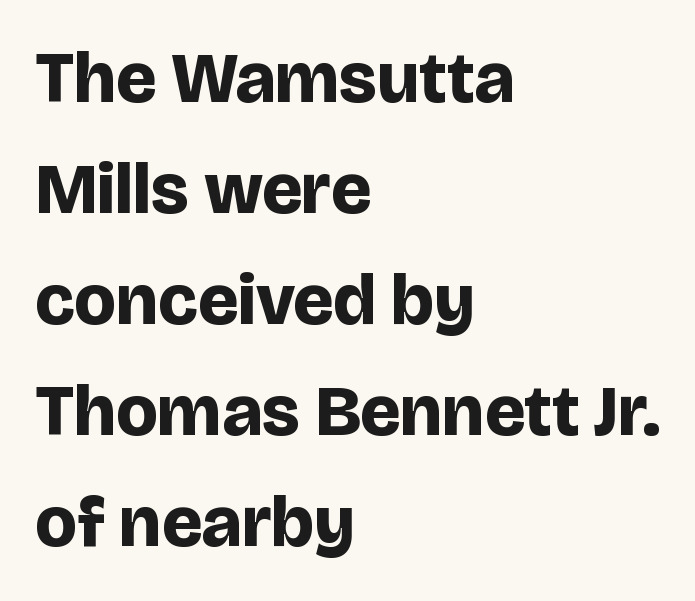
Q: Is the text bold? A: Yes.
Q: Is the text italic (slanted)? A: No, it is upright.
Q: Is the typeface a serif or a sans-serif typeface? A: Sans-serif.
Q: Is the text underlined? A: No.
Q: How is the paragraph aligned? A: Left-aligned.
Q: Is the spacing between letters normal or unusually wide? A: Normal.
Q: Is the spacing between lines tight, normal or loose? A: Normal.
Q: Width (condensed, normal, or wide)? A: Normal.
Q: Stroke contrast? A: Low.
Q: x-height? A: Large.
Q: Monospaced? A: No.
